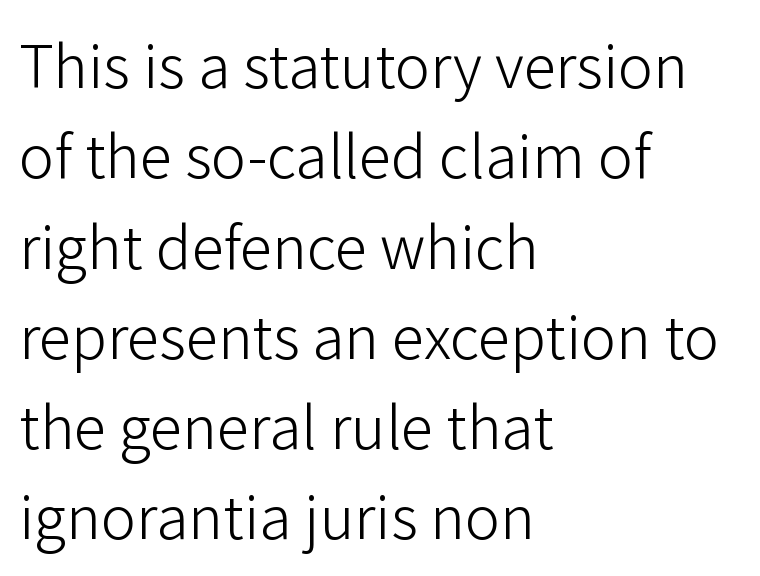
Is this a fixed-width face? No — the glyphs have proportional, varying widths. Lines of text with bare space underneath. Observe the ordinary spacing: letters are neighbours, not strangers. If you measured baseline to baseline, you'd find a middling distance.
